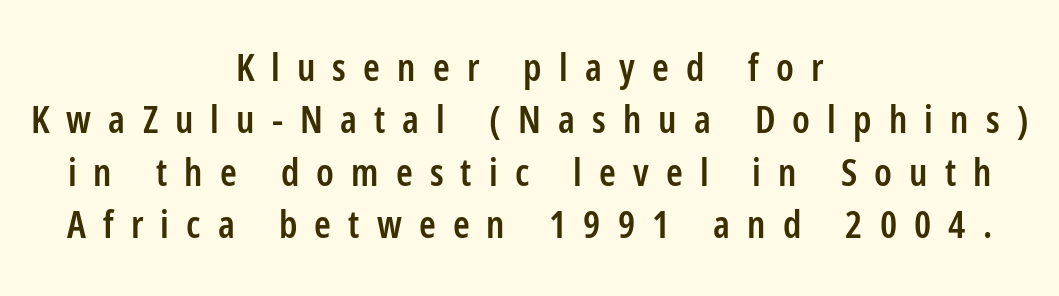
The image shows 38 px semibold, condensed sans-serif type, upright; set centered, normal line spacing (1.38x), unusually wide letter spacing (+0.45 em), not underlined; low stroke contrast and a medium x-height.
